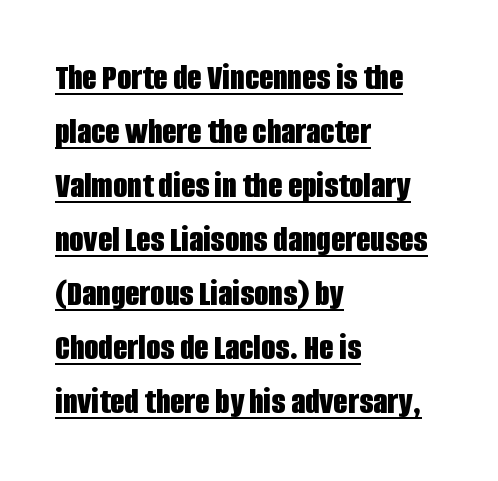
These lines are set flush left with a ragged right edge. Note the varied advance widths — an 'i' is clearly narrower than an 'm'. Reading down the column, the eye jumps a familiar distance to each next line. Thick stems and heavy bowls — unmistakably bold.
